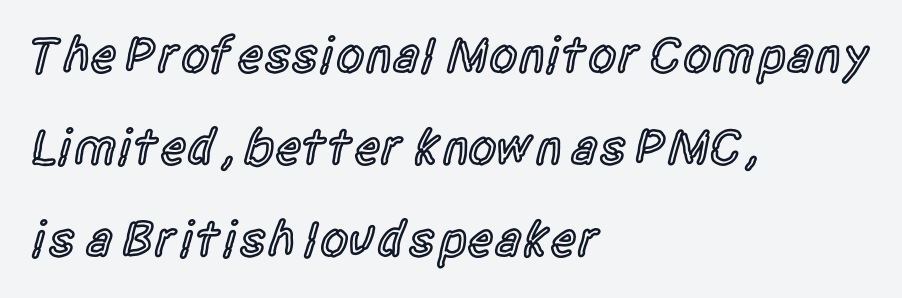
The image shows 51 px semibold, condensed sans-serif type; set left-aligned, line spacing 1.8x, normal letter spacing, not underlined; a large x-height.
